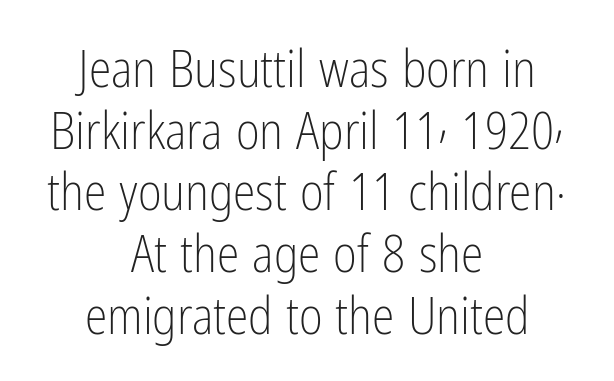
Check under the words: just untouched page. The whitespace from short lines is split evenly between both sides. The characters display no serif detailing; their extremities are plain. Unbolded letterforms with no extra heft. Spacing verdict: proportional, widths tailored to each character. This is roman type, the default non-slanted kind.
